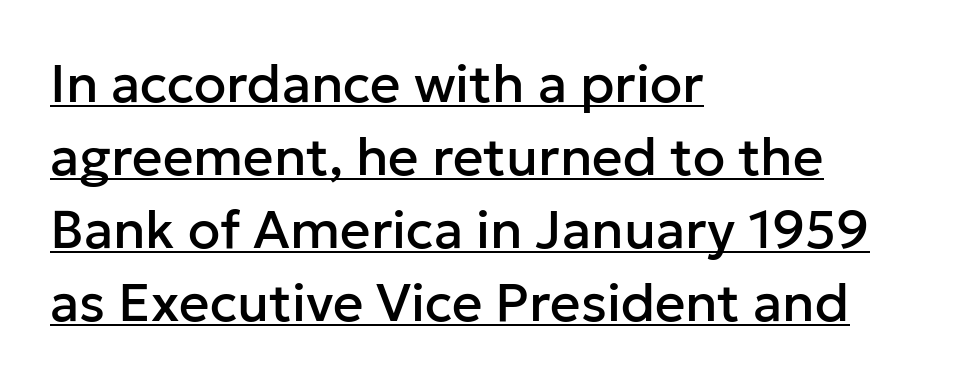
Q: Is the text italic (slanted)? A: No, it is upright.
Q: Is the typeface a serif or a sans-serif typeface? A: Sans-serif.
Q: Is the text underlined? A: Yes.
Q: How is the paragraph aligned? A: Left-aligned.
Q: Is the spacing between letters normal or unusually wide? A: Normal.
Q: Is the spacing between lines tight, normal or loose? A: Normal.
Q: Width (condensed, normal, or wide)? A: Normal.
Q: Stroke contrast? A: Low.
Q: x-height? A: Medium.
Q: Monospaced? A: No.
